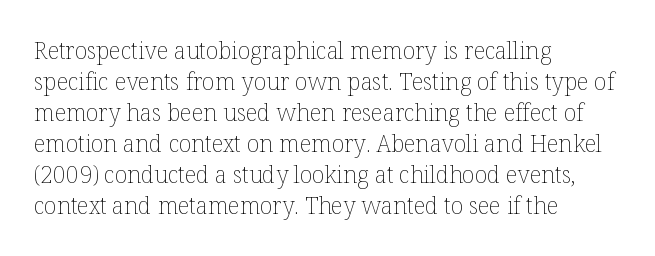
Q: Is the text bold? A: No.
Q: Is the text italic (slanted)? A: No, it is upright.
Q: Is the text underlined? A: No.
Q: How is the paragraph aligned? A: Left-aligned.
Q: Is the spacing between letters normal or unusually wide? A: Normal.
Q: Is the spacing between lines tight, normal or loose? A: Normal.
